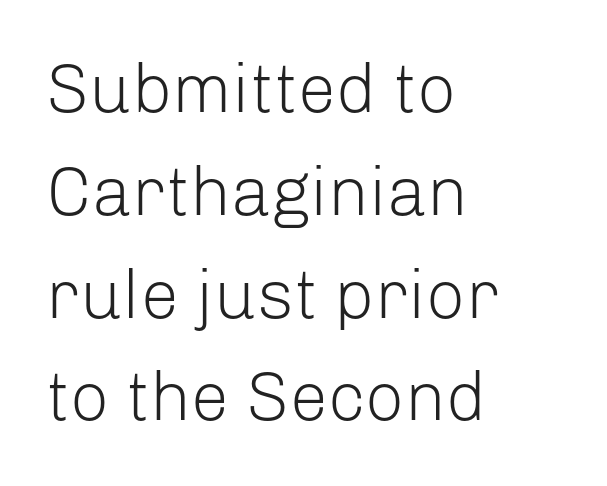
This is the regular roman posture of the typeface. Letters rest on an invisible, unmarked baseline. The horizontal fit of the characters is conventional and even. The passage shown is typed in a proportional face where columns would drift.
